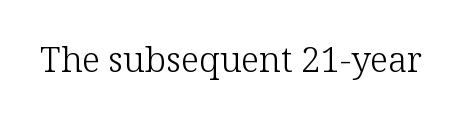
{"serif": "yes", "italic": "no", "bold": "no", "weight": "light", "width": "normal", "stroke_contrast": "low", "x_height": "medium", "monospaced": "no", "underline": "no", "letter_spacing": "normal", "letter_spacing_em": 0.0, "glyph_px": 35}
